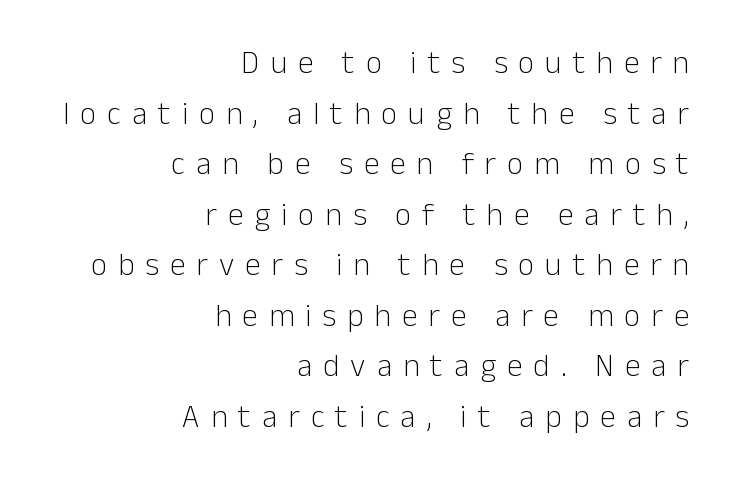
The designer left line spacing at the default. Nope, not italic — everything's standing straight. The strokes carry an ordinary text weight at most. Underline: absent.
